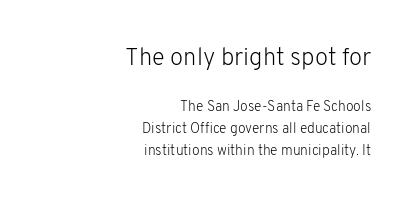
{"italic": "no", "bold": "no", "underline": "no", "align": "right", "line_spacing": "normal", "line_spacing_ratio": 1.55, "letter_spacing": "normal", "letter_spacing_em": 0.0, "larger_block": "first", "size_ratio": 1.71, "glyph_px": 24}
